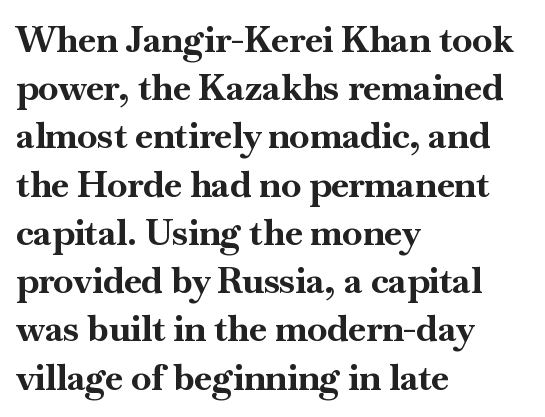
The image shows 36 px bold serif type, upright; set left-aligned, normal line spacing (1.34x), normal letter spacing, not underlined; high stroke contrast and a small x-height.
